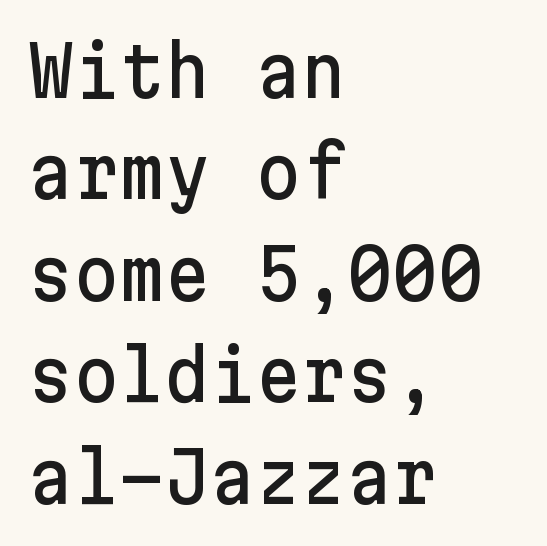
Is there much room between lines? A standard amount, neither cramped nor airy. Letter spacing: default. A bare baseline throughout the passage. Italic: no, the glyphs are upright roman.
